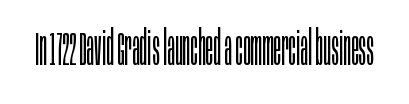
Q: Is the text bold? A: No.
Q: Is the text italic (slanted)? A: No, it is upright.
Q: Is the typeface a serif or a sans-serif typeface? A: Sans-serif.
Q: Is the text underlined? A: No.
Q: Is the spacing between letters normal or unusually wide? A: Normal.
Q: Width (condensed, normal, or wide)? A: Condensed.
Q: Stroke contrast? A: Low.
Q: x-height? A: Large.
Q: Monospaced? A: No.
